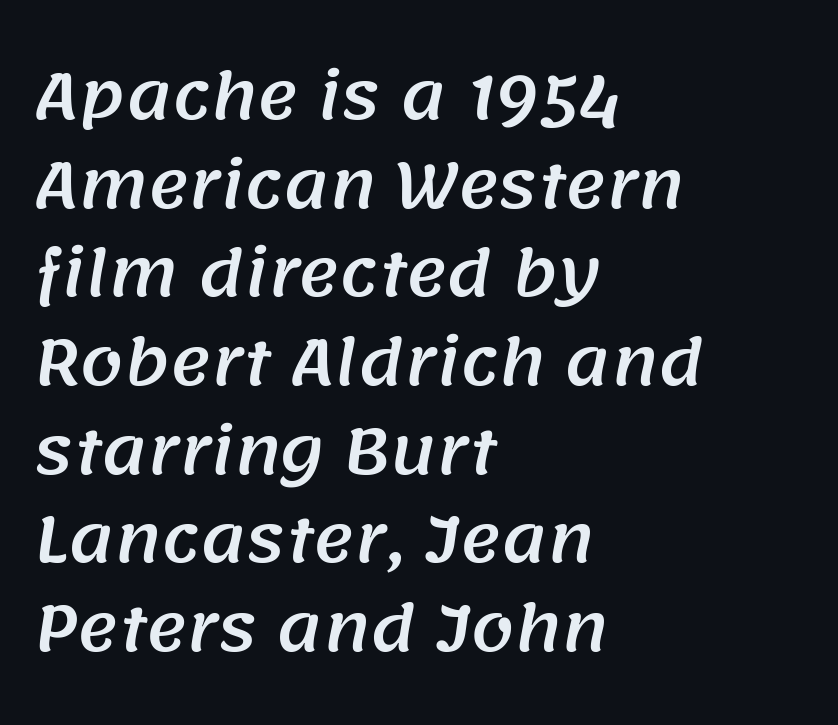
The image shows 62 px sans-serif type; set left-aligned, normal line spacing (1.43x), normal letter spacing, not underlined; medium stroke contrast and a large x-height.
